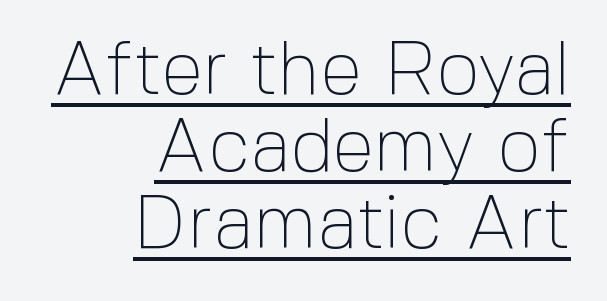
{"serif": "no", "italic": "no", "bold": "no", "weight": "thin", "width": "normal", "x_height": "medium", "monospaced": "no", "underline": "yes", "align": "right", "line_spacing": "tight", "line_spacing_ratio": 1.01, "letter_spacing": "normal", "letter_spacing_em": 0.0, "glyph_px": 76}
